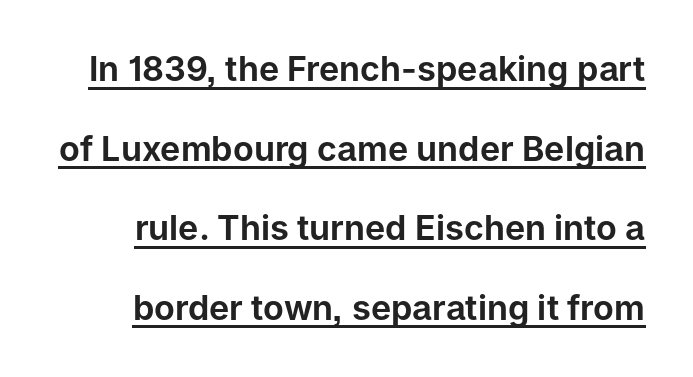
The rendering uses natural spacing where letterforms have individual widths. The sample's only ornament is a line tracing under the words. Italic: no, the glyphs are upright roman. Line spacing here is loose.
